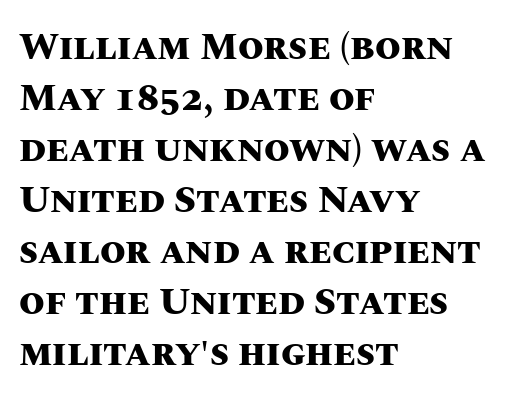
{"italic": "no", "bold": "yes", "weight": "heavy", "width": "normal", "stroke_contrast": "medium", "x_height": "large", "monospaced": "no", "underline": "no", "align": "left", "line_spacing": "normal", "line_spacing_ratio": 1.38, "letter_spacing": "normal", "letter_spacing_em": 0.0, "glyph_px": 37}
